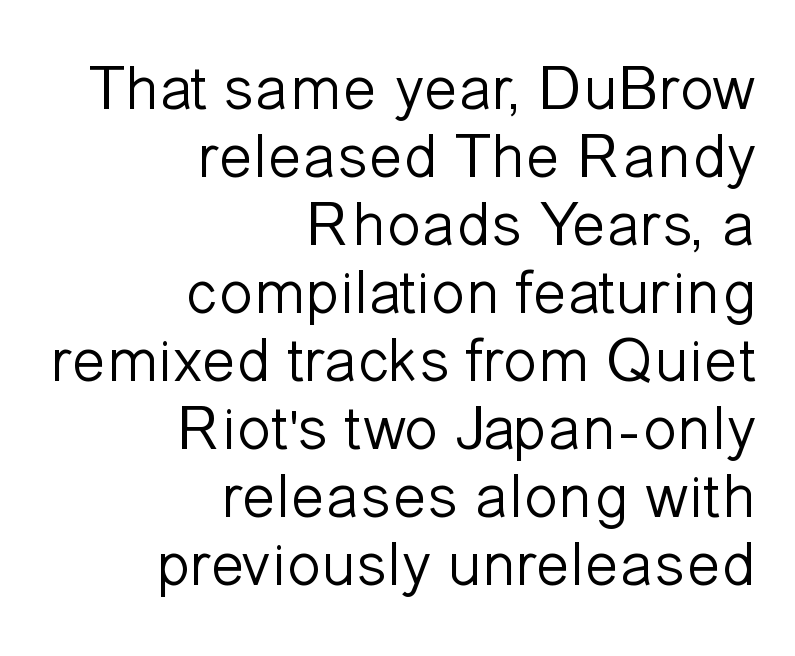
{"serif": "no", "italic": "no", "bold": "no", "weight": "light", "width": "normal", "stroke_contrast": "low", "x_height": "medium", "monospaced": "no", "underline": "no", "align": "right", "line_spacing": "tight", "line_spacing_ratio": 1.08, "letter_spacing": "normal", "letter_spacing_em": 0.0, "glyph_px": 63}
